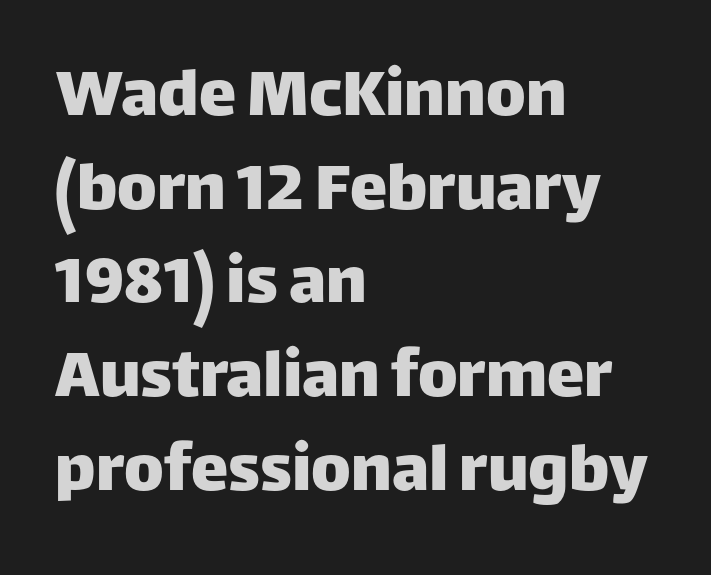
{"serif": "no", "italic": "no", "width": "normal", "stroke_contrast": "low", "x_height": "large", "monospaced": "no", "underline": "no", "align": "left", "line_spacing": "normal", "line_spacing_ratio": 1.25, "letter_spacing": "normal", "letter_spacing_em": 0.0, "glyph_px": 75}
